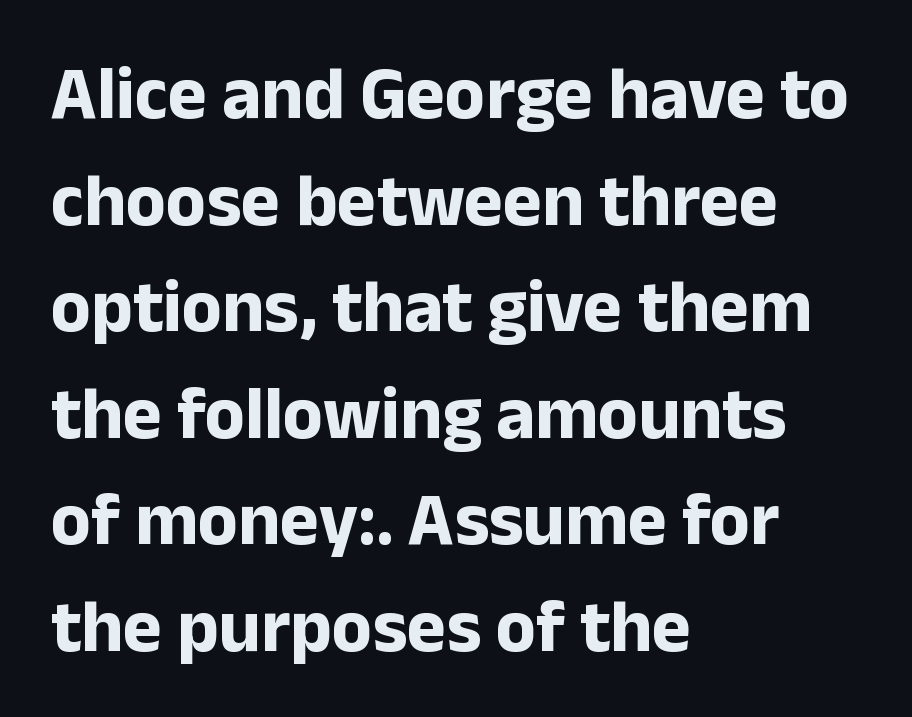
The image shows 74 px bold sans-serif type, upright; set left-aligned, normal line spacing (1.44x), normal letter spacing, not underlined; low stroke contrast and a medium x-height.
